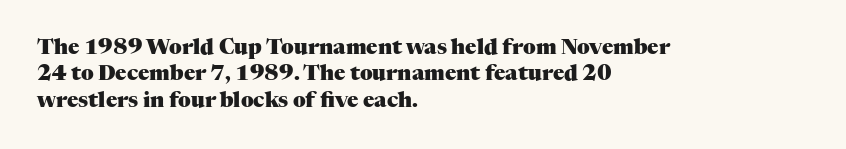
The image shows 21 px bold type, upright; set left-aligned, normal line spacing (1.26x), normal letter spacing, not underlined.
